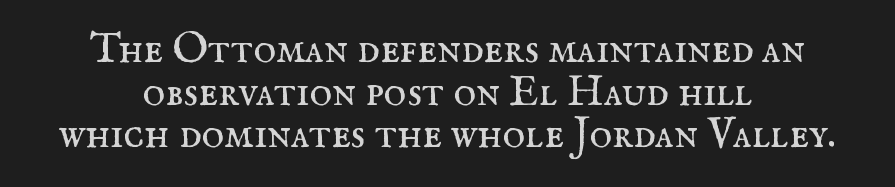
The image shows 43 px regular-weight serif type, upright; set centered, tight line spacing (0.99x), normal letter spacing, not underlined; medium stroke contrast and a small x-height.
